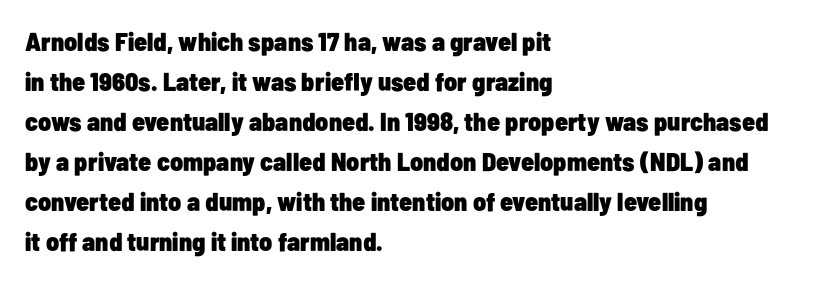
{"italic": "no", "bold": "yes", "underline": "no", "align": "left", "line_spacing": "normal", "line_spacing_ratio": 1.54, "letter_spacing": "normal", "letter_spacing_em": 0.0, "glyph_px": 26}
